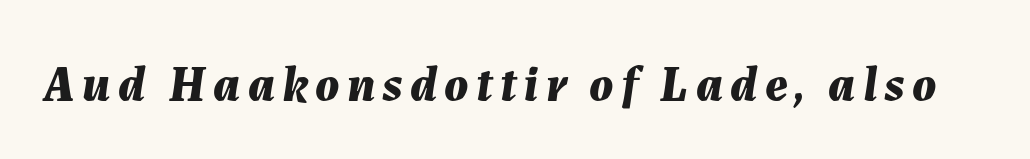
{"italic": "yes", "lean": "right", "slant_degrees": 7, "bold": "yes", "weight": "bold", "width": "normal", "stroke_contrast": "medium", "x_height": "medium", "monospaced": "no", "underline": "no", "glyph_px": 50}
